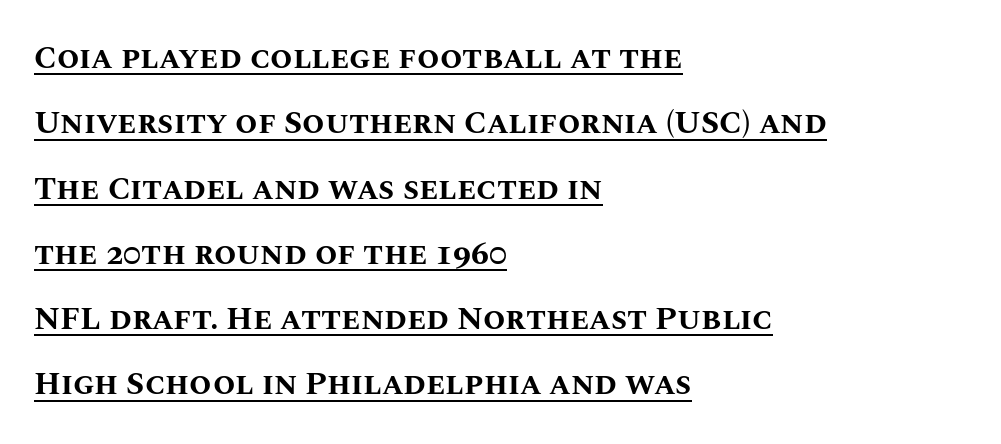
Q: Is the text bold? A: Yes.
Q: Is the text italic (slanted)? A: No, it is upright.
Q: Is the text underlined? A: Yes.
Q: How is the paragraph aligned? A: Left-aligned.
Q: Is the spacing between letters normal or unusually wide? A: Normal.
Q: Is the spacing between lines tight, normal or loose? A: Loose.
Q: Width (condensed, normal, or wide)? A: Normal.
Q: Stroke contrast? A: Medium.
Q: x-height? A: Large.
Q: Monospaced? A: No.
